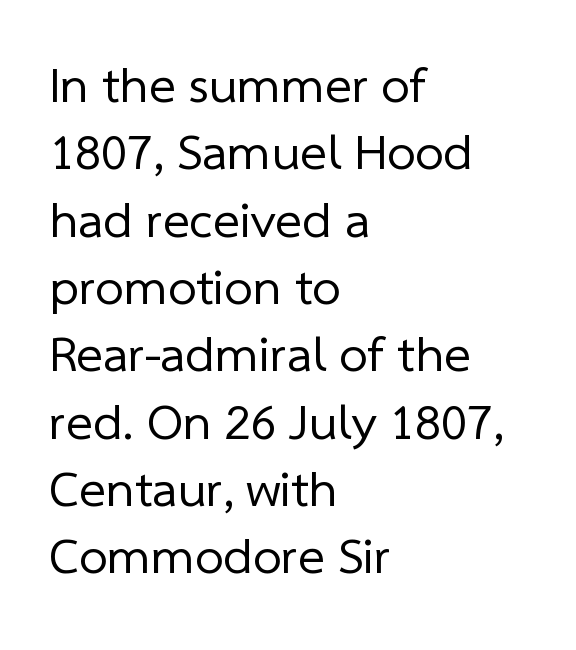
The characters display no serif detailing; their extremities are plain. A typesetter would call this zero additional tracking. Decoration check: the copy has no underline. Unbolded letterforms with no extra heft.
